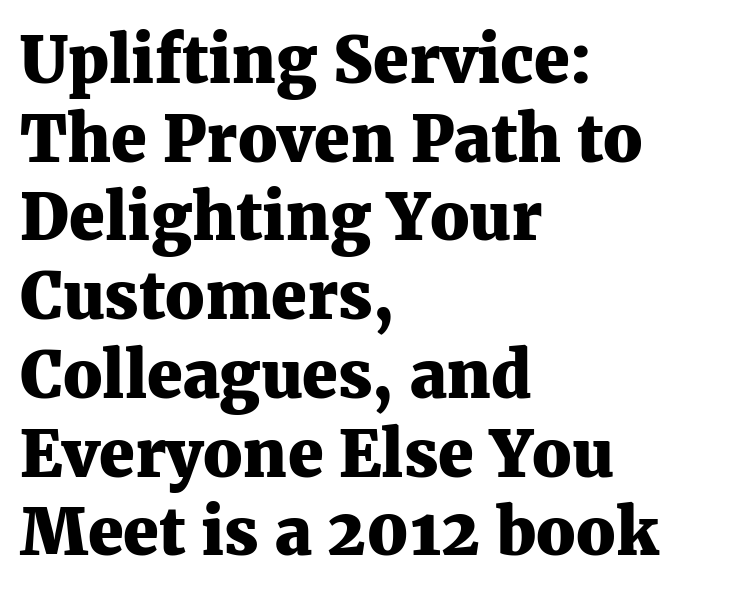
The face used here is proportionally spaced, like ordinary book or web type. The zone under the glyphs is completely vacant. Look at the tracking — it's just the regular setting, nothing added. Nope, not italic — everything's standing straight. On the weight axis this lands at bold, roughly 700. Line beginnings align vertically; line endings do not.
